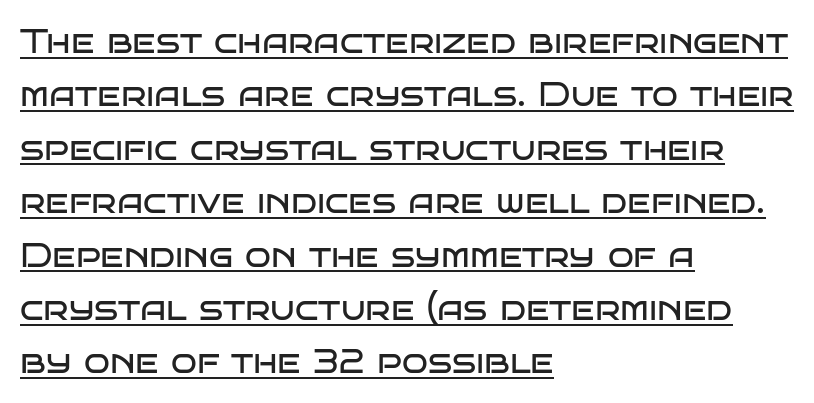
Q: Is the text bold? A: No.
Q: Is the text italic (slanted)? A: No, it is upright.
Q: Is the typeface a serif or a sans-serif typeface? A: Sans-serif.
Q: Is the text underlined? A: Yes.
Q: How is the paragraph aligned? A: Left-aligned.
Q: Is the spacing between letters normal or unusually wide? A: Normal.
Q: Is the spacing between lines tight, normal or loose? A: Normal.
Q: Width (condensed, normal, or wide)? A: Wide.
Q: Stroke contrast? A: Low.
Q: x-height? A: Large.
Q: Monospaced? A: No.
